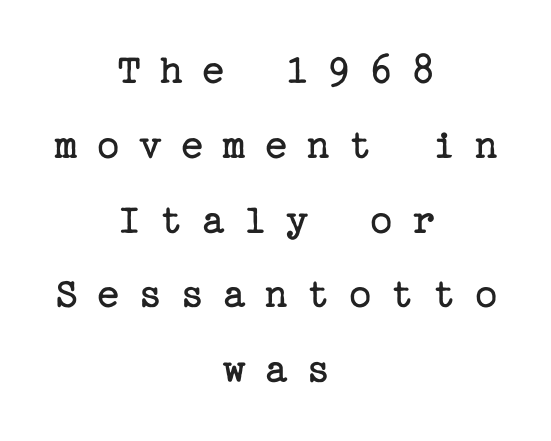
Bare-footed words on every line. Caption: face not bold, strokes unweighted. This sample uses an upright cut, with every glyph sitting square on the baseline. Both edges are ragged and mirror each other, which tells us the setting is centered. Serifs: yes, visible at the terminals of the letterforms.
